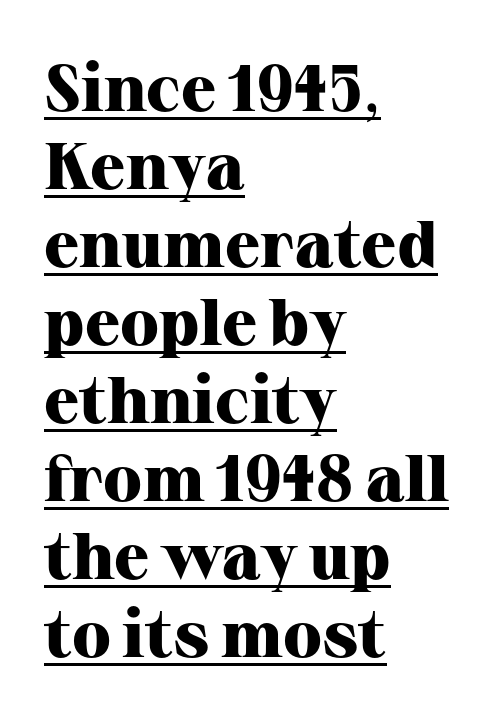
{"serif": "yes", "italic": "no", "bold": "yes", "weight": "heavy", "width": "normal", "stroke_contrast": "high", "x_height": "medium", "monospaced": "no", "underline": "yes", "align": "left", "line_spacing_ratio": 1.2, "letter_spacing": "normal", "letter_spacing_em": 0.0, "glyph_px": 65}
